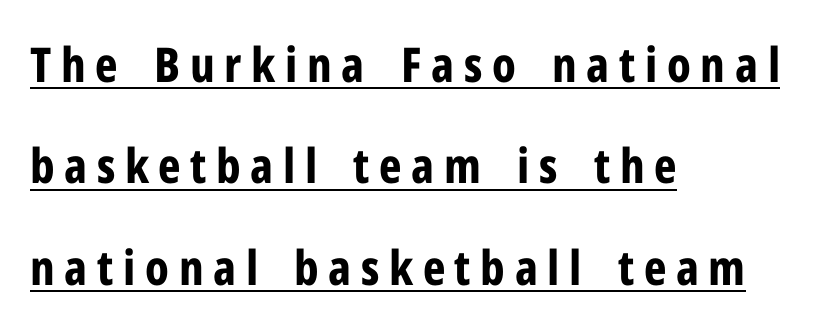
{"serif": "no", "italic": "no", "bold": "yes", "weight": "bold", "width": "condensed", "stroke_contrast": "low", "x_height": "medium", "monospaced": "no", "underline": "yes", "align": "left", "line_spacing": "loose", "line_spacing_ratio": 2.11, "letter_spacing": "wide", "letter_spacing_em": 0.2, "glyph_px": 48}
